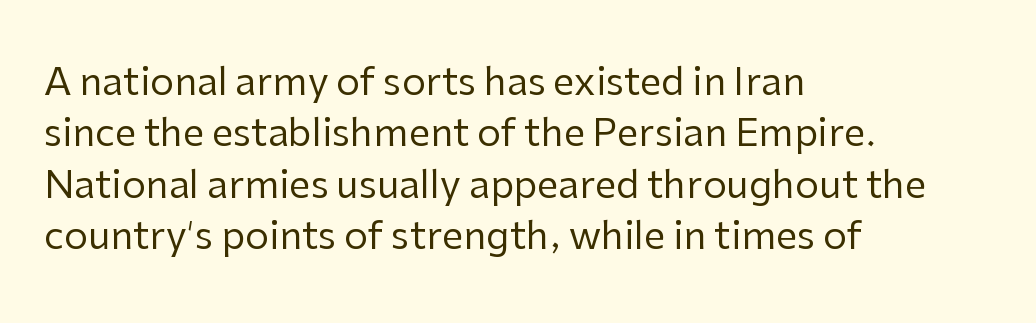
{"serif": "no", "italic": "no", "bold": "no", "weight": "regular", "width": "normal", "stroke_contrast": "low", "x_height": "medium", "monospaced": "no", "underline": "no", "align": "left", "line_spacing": "normal", "line_spacing_ratio": 1.35, "letter_spacing": "normal", "letter_spacing_em": 0.0, "glyph_px": 38}
